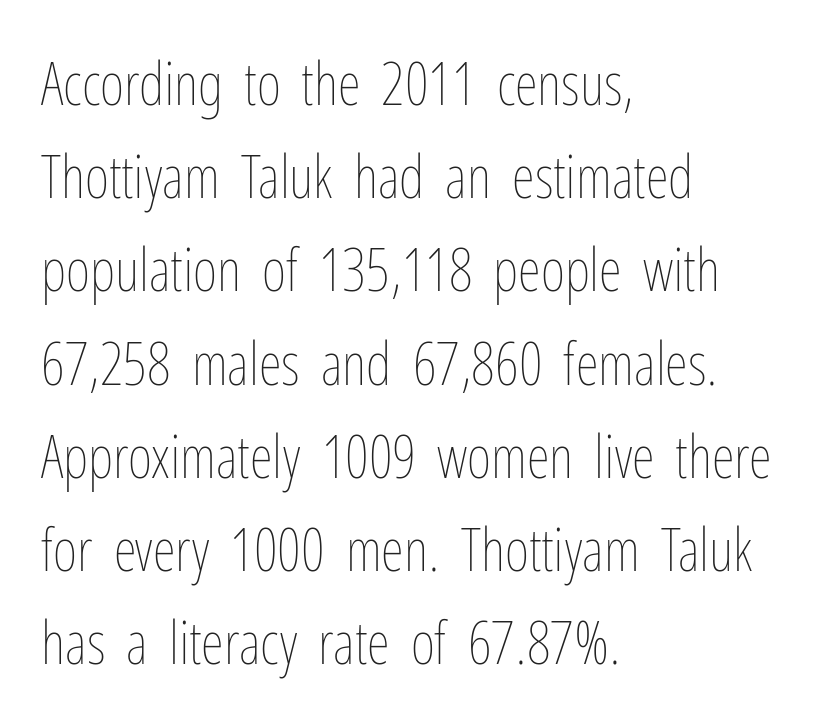
Baseline-to-baseline distance is the conventional proportion of letter height. Stroke thickness stays within the range of a standard reading face or lighter. Nobody touched the tracking dial on this one. Ascenders rise straight up at ninety degrees. The compositor pushed each line to the left boundary.
